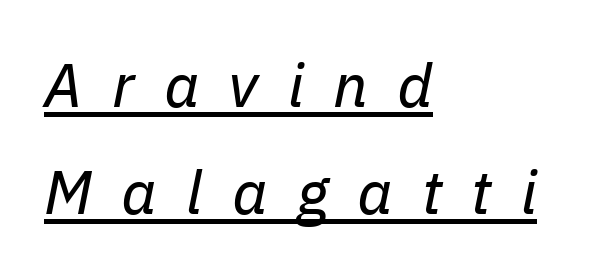
{"italic": "yes", "lean": "right", "slant_degrees": 11, "bold": "no", "weight": "regular", "width": "normal", "stroke_contrast": "low", "x_height": "medium", "monospaced": "no", "underline": "yes", "align": "left", "line_spacing_ratio": 1.76, "letter_spacing": "wide", "letter_spacing_em": 0.48, "glyph_px": 61}
